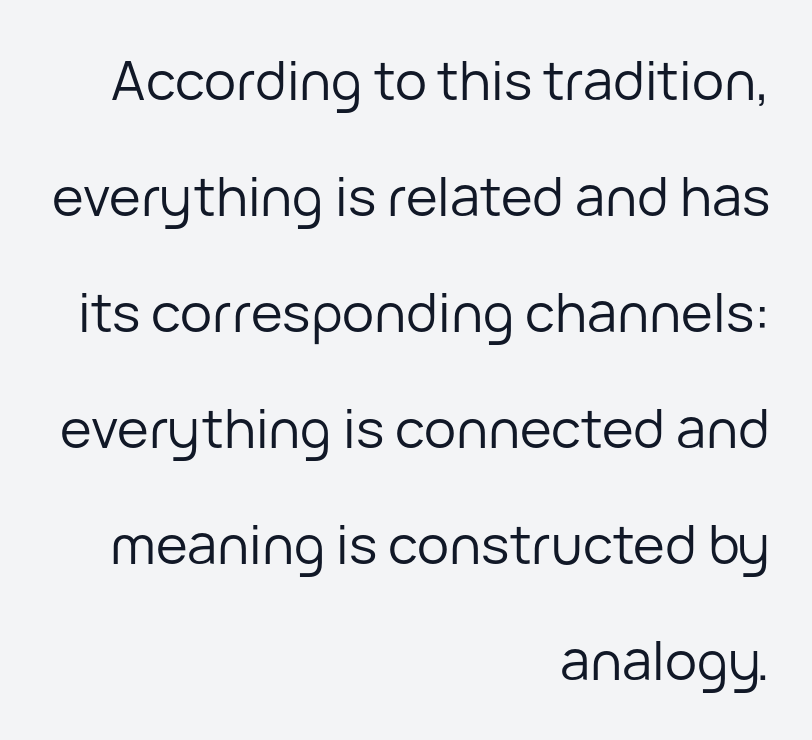
Q: Is the text bold? A: No.
Q: Is the text italic (slanted)? A: No, it is upright.
Q: Is the typeface a serif or a sans-serif typeface? A: Sans-serif.
Q: Is the text underlined? A: No.
Q: How is the paragraph aligned? A: Right-aligned.
Q: Is the spacing between letters normal or unusually wide? A: Normal.
Q: Is the spacing between lines tight, normal or loose? A: Loose.
Q: Width (condensed, normal, or wide)? A: Normal.
Q: Stroke contrast? A: Low.
Q: x-height? A: Medium.
Q: Monospaced? A: No.
